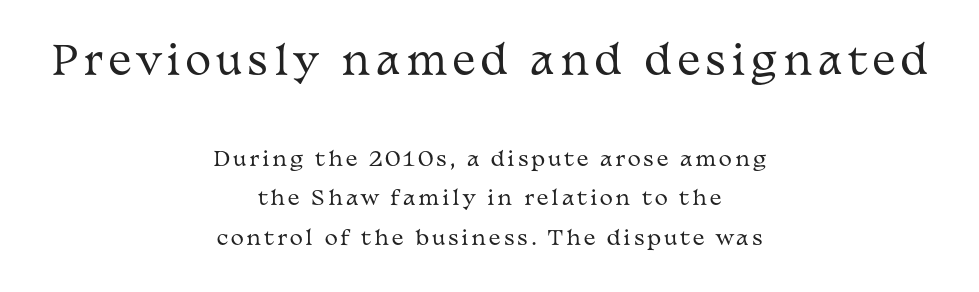
Character widths vary here, with narrow letters taking less room than wide ones. The lettering holds an erect, upright posture throughout. This reads as an unemphasized weight, regular at the heaviest. If you measured baseline to baseline, you'd find a long distance. Is the block centered? Yes — each line is placed symmetrically about the middle.
